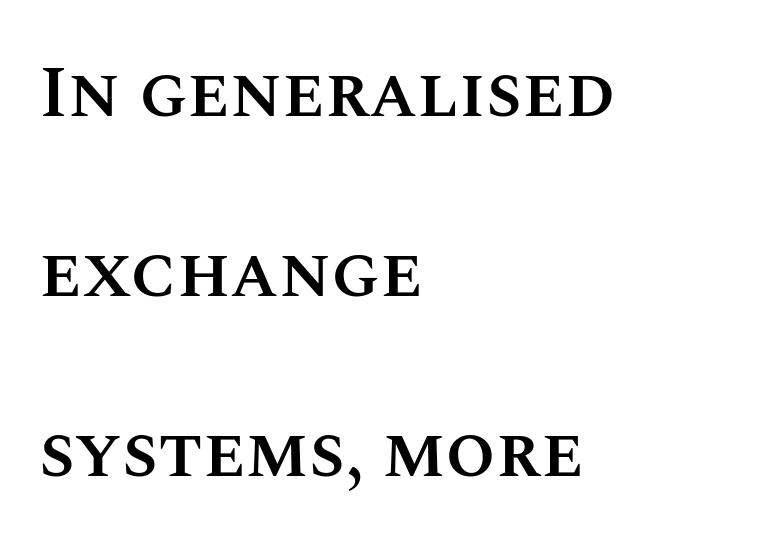
{"italic": "no", "bold": "semi", "weight": "semibold", "width": "normal", "stroke_contrast": "medium", "x_height": "large", "monospaced": "no", "underline": "no", "align": "left", "line_spacing": "loose", "line_spacing_ratio": 2.5, "letter_spacing": "normal", "letter_spacing_em": 0.0, "glyph_px": 72}
